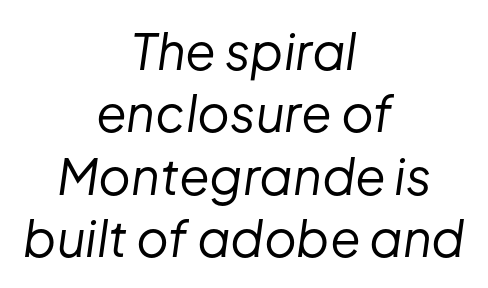
The image shows 50 px regular-weight type, italic (leaning right); set centered, normal line spacing (1.25x), normal letter spacing, not underlined; low stroke contrast and a medium x-height.
